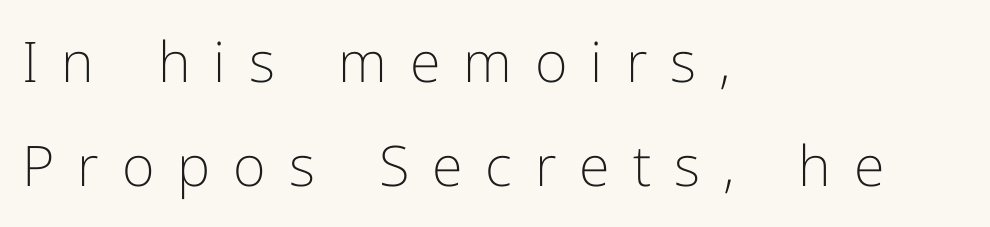
{"serif": "no", "italic": "no", "bold": "no", "weight": "light", "width": "normal", "stroke_contrast": "low", "x_height": "medium", "monospaced": "no", "underline": "no", "align": "left", "line_spacing_ratio": 1.86, "letter_spacing": "wide", "letter_spacing_em": 0.41, "glyph_px": 56}
